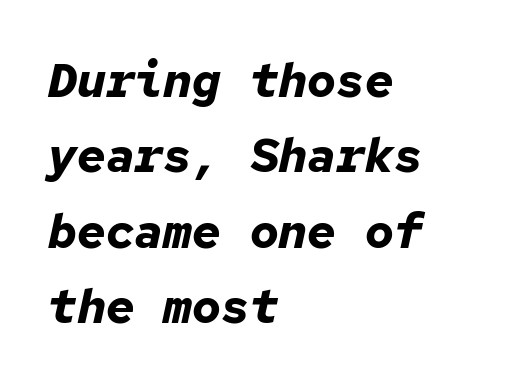
Look at the tracking — it's just the regular setting, nothing added. Left-aligned paragraph, ragged on the right. A typesetter would call this monospace, since all characters share one set width. The sample has been set heavy, in full bold.
